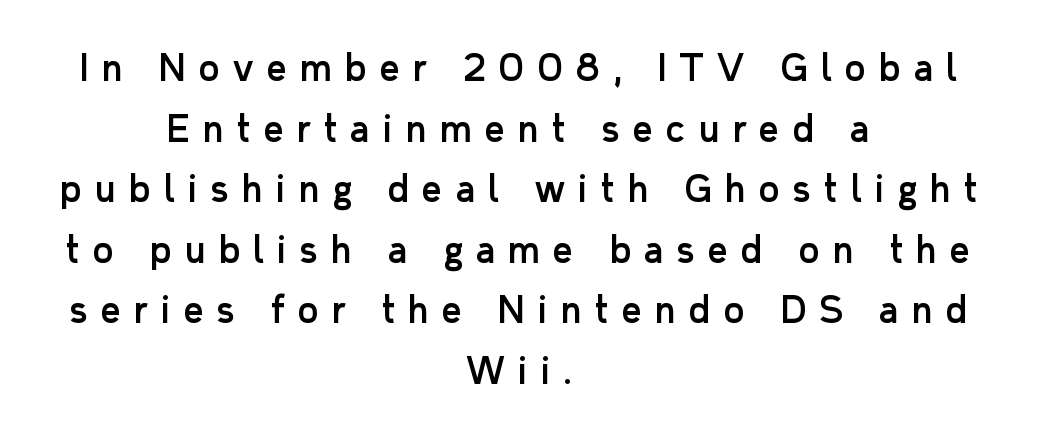
Q: Is the text italic (slanted)? A: No, it is upright.
Q: Is the typeface a serif or a sans-serif typeface? A: Sans-serif.
Q: Is the text underlined? A: No.
Q: How is the paragraph aligned? A: Centered.
Q: Is the spacing between letters normal or unusually wide? A: Unusually wide.
Q: Width (condensed, normal, or wide)? A: Normal.
Q: Stroke contrast? A: Low.
Q: x-height? A: Medium.
Q: Monospaced? A: No.
